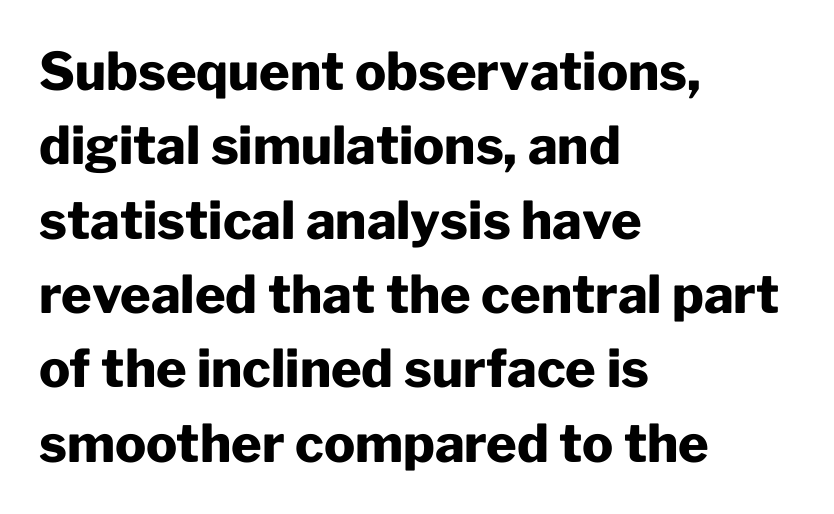
{"serif": "no", "italic": "no", "bold": "yes", "weight": "heavy", "width": "normal", "stroke_contrast": "low", "x_height": "medium", "monospaced": "no", "underline": "no", "align": "left", "line_spacing": "normal", "line_spacing_ratio": 1.43, "letter_spacing": "normal", "letter_spacing_em": 0.0, "glyph_px": 52}
